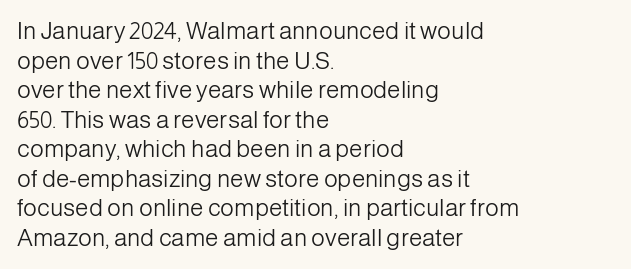
{"italic": "no", "bold": "no", "underline": "no", "align": "left", "line_spacing_ratio": 1.23, "letter_spacing": "normal", "letter_spacing_em": 0.0, "glyph_px": 24}
